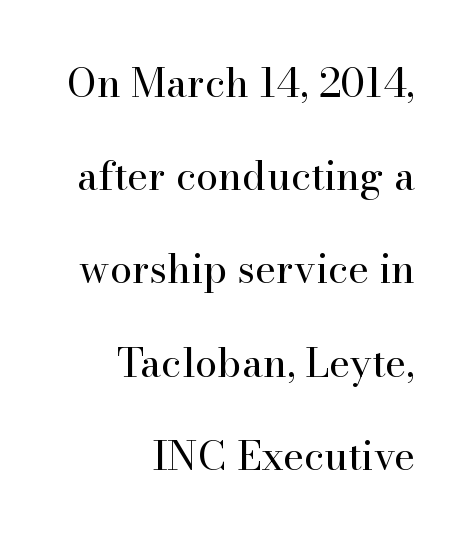
Q: Is the text bold? A: No.
Q: Is the text italic (slanted)? A: No, it is upright.
Q: Is the typeface a serif or a sans-serif typeface? A: Serif.
Q: Is the text underlined? A: No.
Q: How is the paragraph aligned? A: Right-aligned.
Q: Is the spacing between letters normal or unusually wide? A: Normal.
Q: Is the spacing between lines tight, normal or loose? A: Loose.
Q: Width (condensed, normal, or wide)? A: Normal.
Q: Stroke contrast? A: High.
Q: x-height? A: Small.
Q: Monospaced? A: No.
